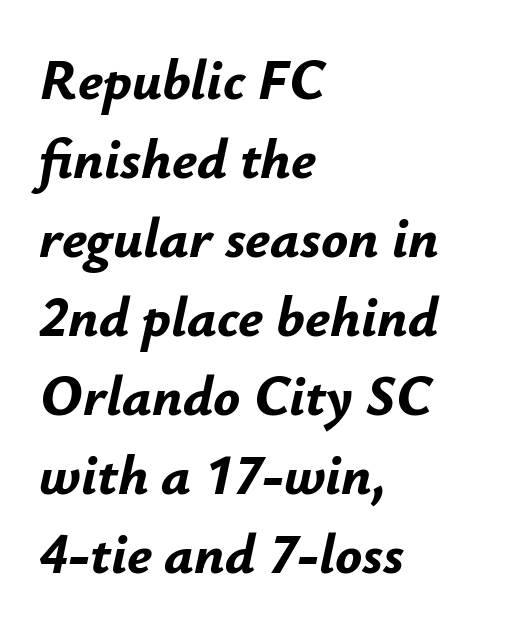
Q: Is the text bold? A: Yes.
Q: Is the text italic (slanted)? A: Yes, it leans right by about 12 degrees.
Q: Is the text underlined? A: No.
Q: How is the paragraph aligned? A: Left-aligned.
Q: Is the spacing between letters normal or unusually wide? A: Normal.
Q: Is the spacing between lines tight, normal or loose? A: Normal.
Q: Width (condensed, normal, or wide)? A: Normal.
Q: Stroke contrast? A: Low.
Q: x-height? A: Small.
Q: Monospaced? A: No.
